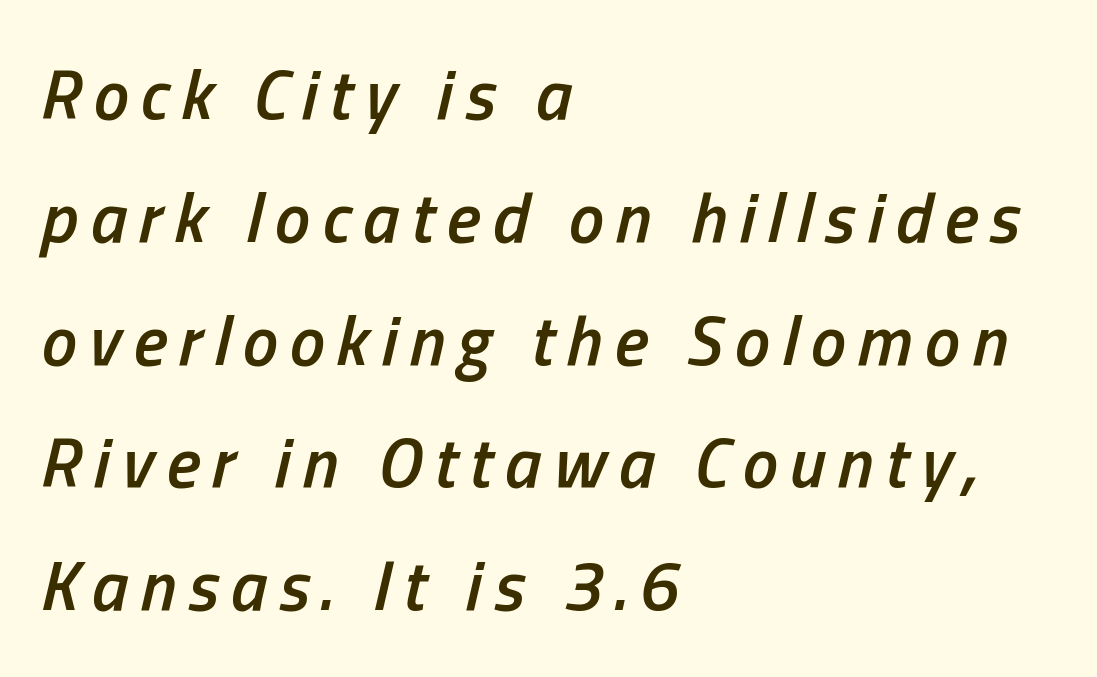
The image shows 71 px semibold, condensed type, italic (leaning right); set left-aligned, line spacing 1.73x, not underlined; low stroke contrast and a medium x-height.
